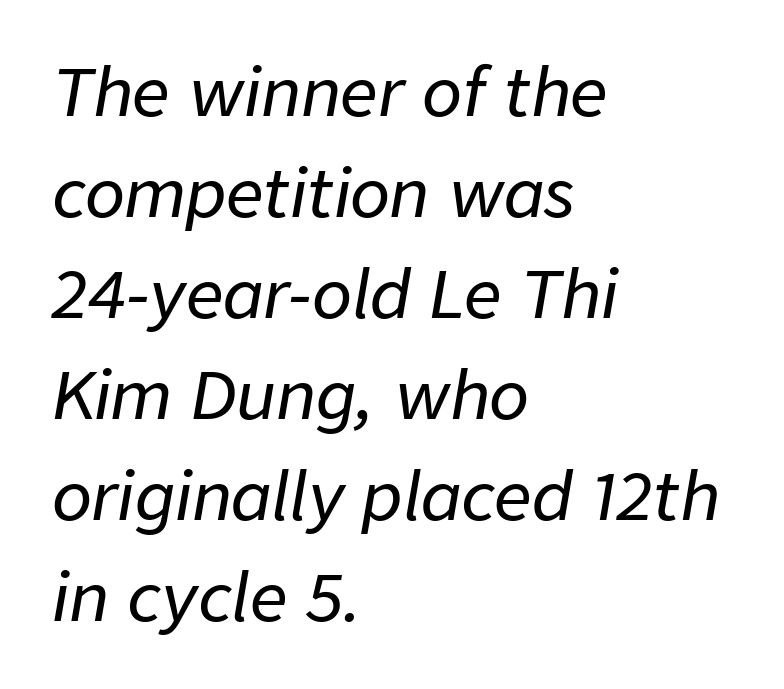
Q: Is the text italic (slanted)? A: Yes, it leans right by about 9 degrees.
Q: Is the text underlined? A: No.
Q: How is the paragraph aligned? A: Left-aligned.
Q: Is the spacing between letters normal or unusually wide? A: Normal.
Q: Is the spacing between lines tight, normal or loose? A: Normal.
Q: Width (condensed, normal, or wide)? A: Normal.
Q: Stroke contrast? A: Low.
Q: x-height? A: Medium.
Q: Monospaced? A: No.
